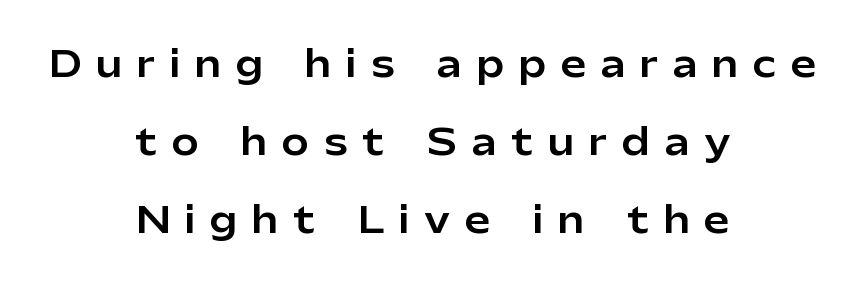
Q: Is the text italic (slanted)? A: No, it is upright.
Q: Is the typeface a serif or a sans-serif typeface? A: Sans-serif.
Q: Is the text underlined? A: No.
Q: How is the paragraph aligned? A: Centered.
Q: Is the spacing between letters normal or unusually wide? A: Unusually wide.
Q: Is the spacing between lines tight, normal or loose? A: Loose.
Q: Width (condensed, normal, or wide)? A: Normal.
Q: Stroke contrast? A: Low.
Q: x-height? A: Medium.
Q: Monospaced? A: No.
